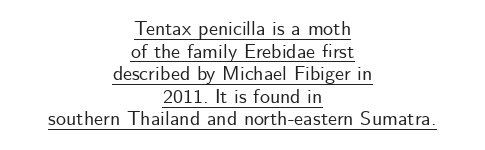
Q: Is the text italic (slanted)? A: No, it is upright.
Q: Is the text underlined? A: Yes.
Q: How is the paragraph aligned? A: Centered.
Q: Is the spacing between letters normal or unusually wide? A: Normal.
Q: Is the spacing between lines tight, normal or loose? A: Tight.
